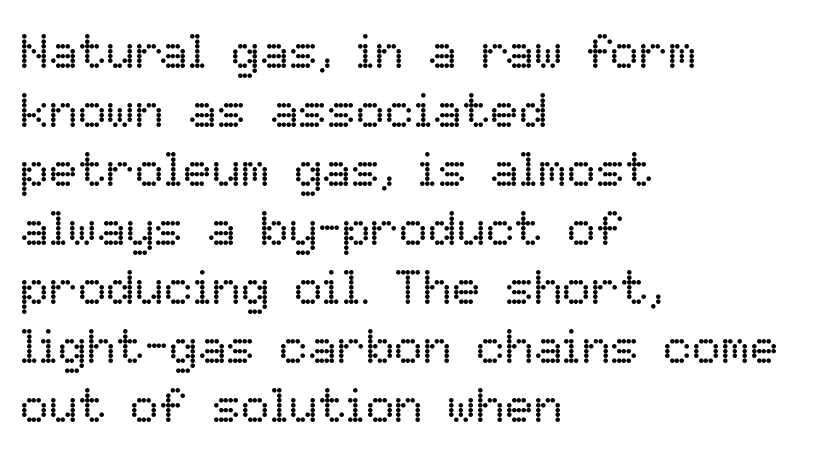
Q: Is the text bold? A: No.
Q: Is the text italic (slanted)? A: No, it is upright.
Q: Is the text underlined? A: No.
Q: How is the paragraph aligned? A: Left-aligned.
Q: Is the spacing between letters normal or unusually wide? A: Normal.
Q: Width (condensed, normal, or wide)? A: Normal.
Q: Stroke contrast? A: Low.
Q: x-height? A: Medium.
Q: Monospaced? A: No.
